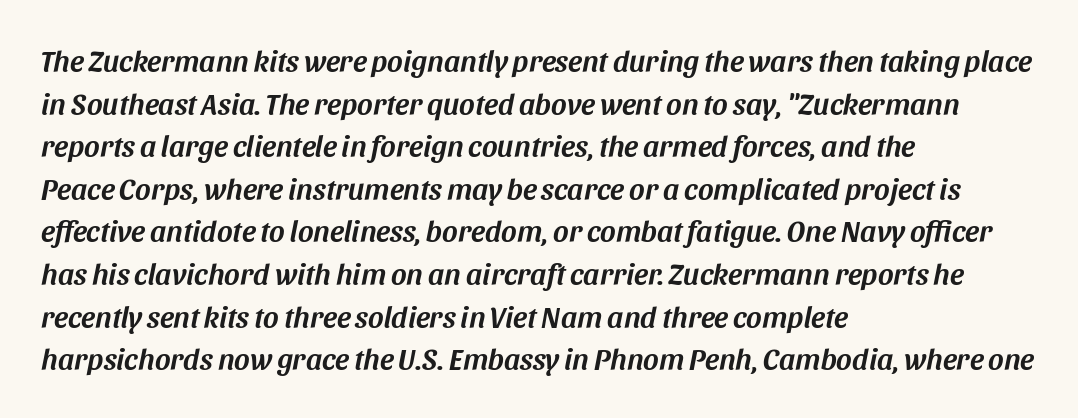
The image shows 30 px text type, italic (leaning right); set left-aligned, normal line spacing (1.42x), normal letter spacing, not underlined; medium stroke contrast and a large x-height.
